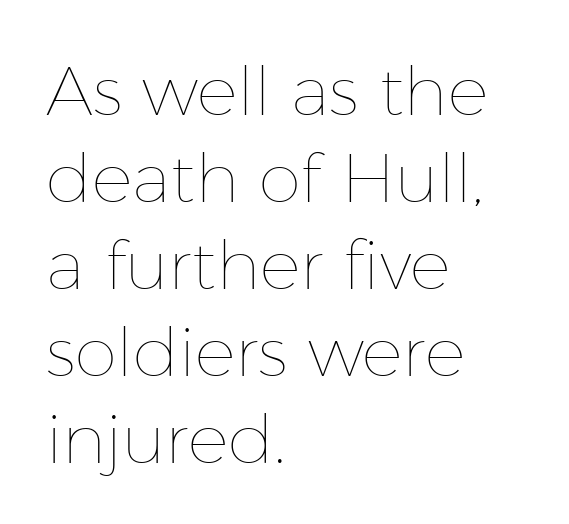
The image shows 68 px thin type, upright; set left-aligned, normal line spacing (1.28x), normal letter spacing, not underlined; low stroke contrast and a medium x-height.
